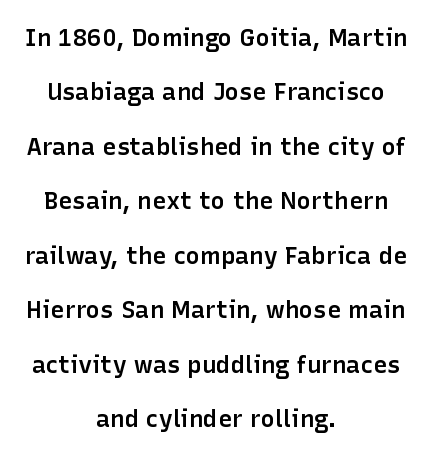
The image shows 24 px text type, upright; set centered, loose line spacing (2.27x), normal letter spacing, not underlined.
